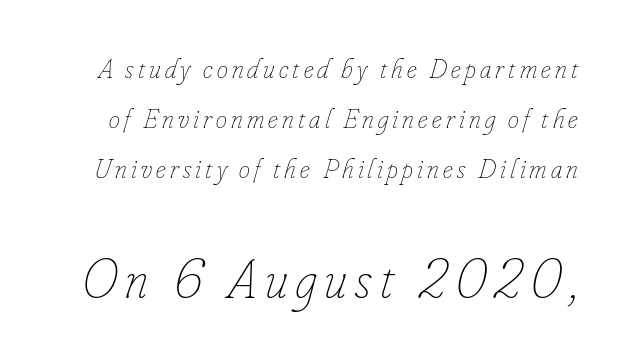
The image shows 55 px thin, condensed type, italic (leaning right); set line spacing 1.79x, not underlined; the second (bottom) block is 1.96x larger; low stroke contrast and a small x-height.
